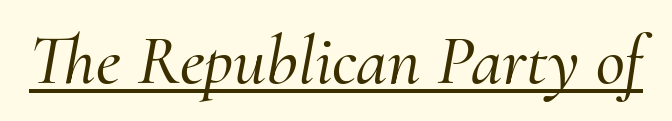
The specimen reads as italic at a glance. I'd call this a serif setting — the letters wear small feet. Note the varied advance widths — an 'i' is clearly narrower than an 'm'. The rendered words wear a rule along their underside.
